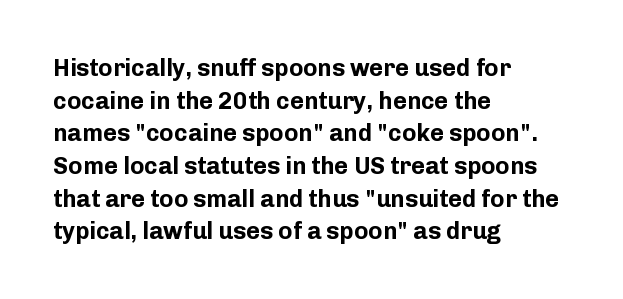
The image shows 24 px bold type, upright; set left-aligned, normal line spacing (1.36x), normal letter spacing, not underlined.
